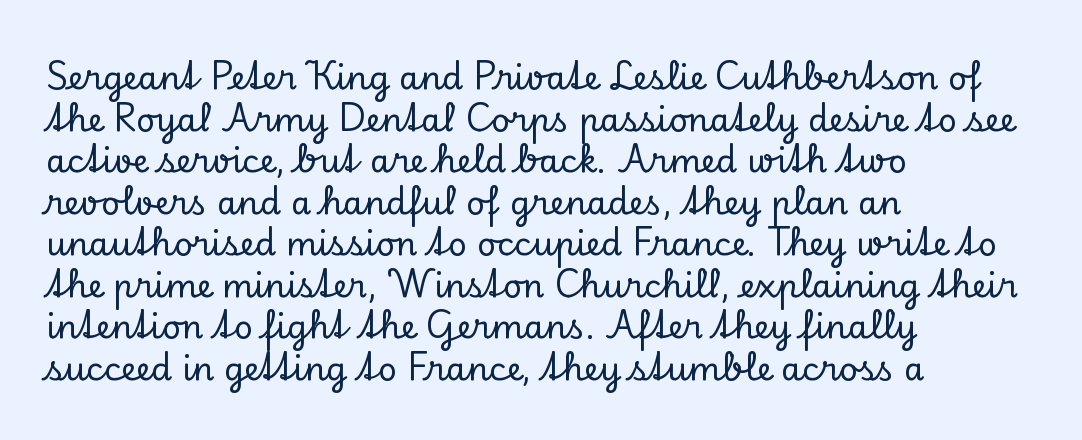
{"italic": "no", "width": "normal", "stroke_contrast": "low", "x_height": "small", "monospaced": "no", "underline": "no", "align": "left", "line_spacing": "normal", "line_spacing_ratio": 1.26, "letter_spacing": "normal", "letter_spacing_em": 0.0, "glyph_px": 33}
